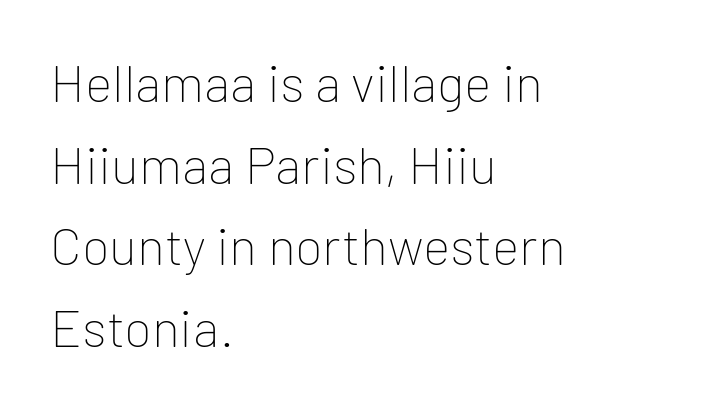
Interline gaps are of average width in this sample. Is there any slant? The stems are plumb. Left-aligned paragraph, ragged on the right. No letter is thick-stroked: the sample isn't bold. Descenders hang freely into open space.
